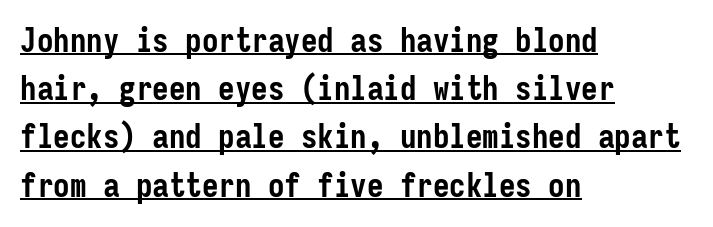
The image shows 33 px semibold, condensed sans-serif type, upright, monospaced; set left-aligned, normal line spacing (1.46x), normal letter spacing, underlined; low stroke contrast and a medium x-height.
